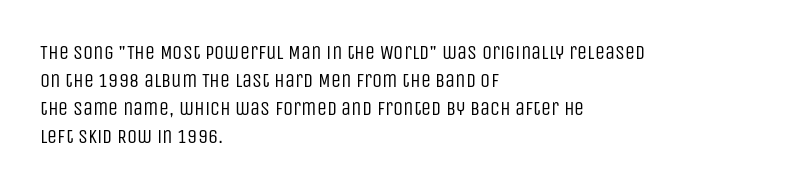
A roman cut, with each character standing at attention. Compared with a centered layout, this one pins lines to the left instead. Evenly set lines give the paragraph a standard silhouette. Heft: none added — not bold. The baseline area is clear.
